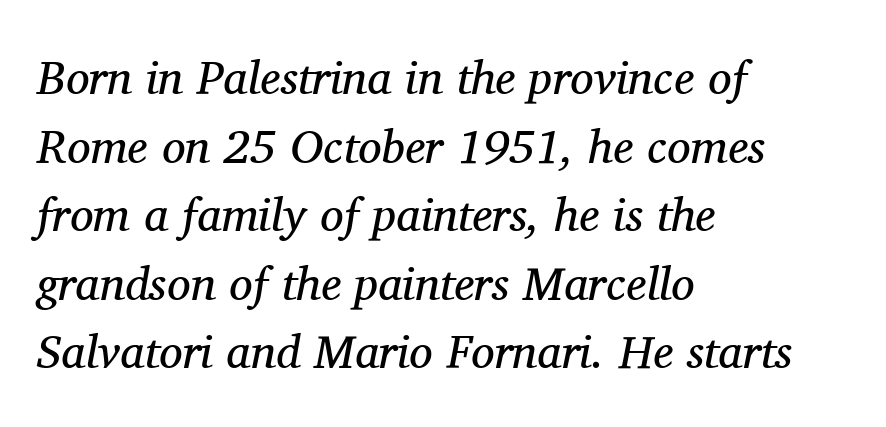
The image shows 47 px regular-weight serif type, italic (leaning right); set left-aligned, normal line spacing (1.46x), normal letter spacing, not underlined; medium stroke contrast and a medium x-height.
